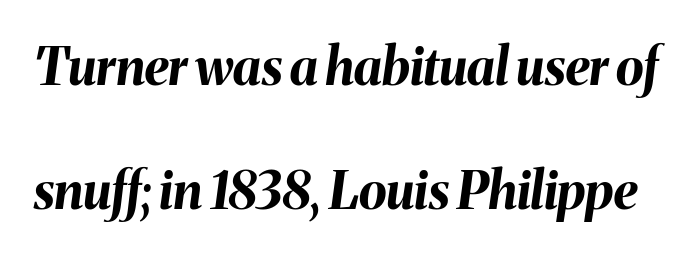
The image shows 51 px bold type, italic (leaning right); set loose line spacing (2.44x), normal letter spacing, not underlined; medium stroke contrast and a medium x-height.
